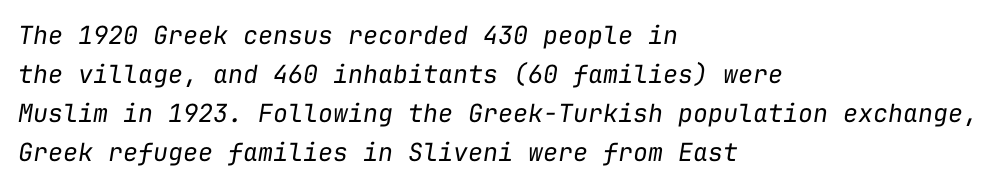
{"italic": "yes", "lean": "right", "slant_degrees": 9, "bold": "no", "underline": "no", "align": "left", "line_spacing": "normal", "line_spacing_ratio": 1.56, "letter_spacing": "normal", "letter_spacing_em": 0.0, "glyph_px": 25}
